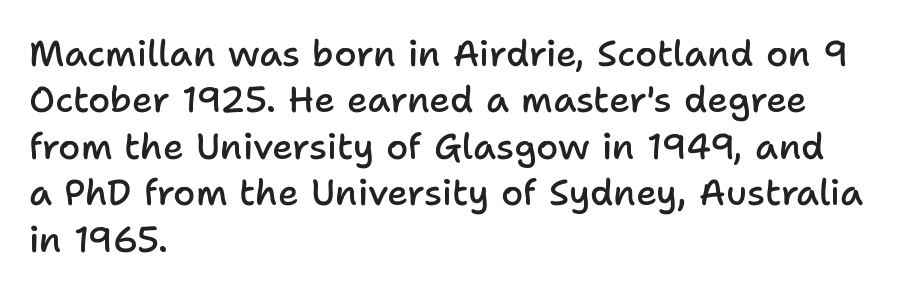
Q: Is the text bold? A: Semi-bold.
Q: Is the text italic (slanted)? A: No, it is upright.
Q: Is the typeface a serif or a sans-serif typeface? A: Sans-serif.
Q: Is the text underlined? A: No.
Q: How is the paragraph aligned? A: Left-aligned.
Q: Is the spacing between letters normal or unusually wide? A: Normal.
Q: Is the spacing between lines tight, normal or loose? A: Normal.
Q: Width (condensed, normal, or wide)? A: Normal.
Q: Stroke contrast? A: Low.
Q: x-height? A: Medium.
Q: Monospaced? A: No.
